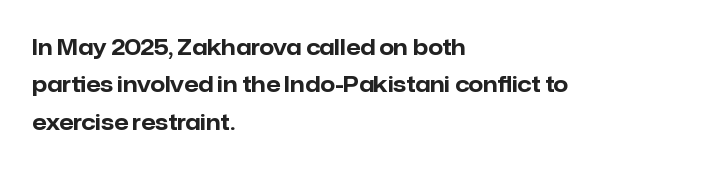
The tracking reads as untouched default to a designer's eye. Compared with an ordinary text face, these strokes are far heavier — a full bold. The specimen omits any rule beneath the text block's lines. Do the letters lean? They stand straight. Horizontal alignment here is leftward, the default for most running prose.
